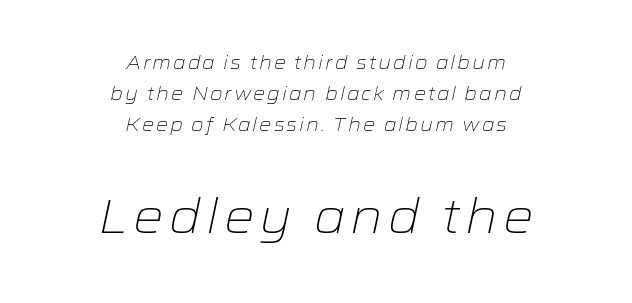
The image shows 48 px light, wide type, italic (leaning right); set centered, normal line spacing (1.63x), not underlined; the second (bottom) block is 2.53x larger; low stroke contrast and a medium x-height.
